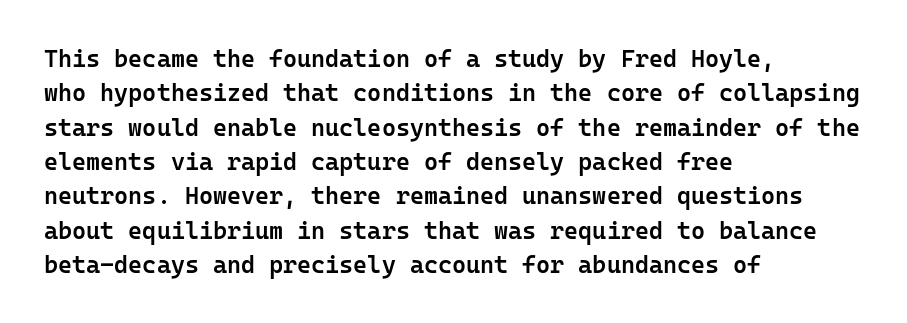
Between one letter and the next there's only the usual sliver of space. Underline: absent. Short and long lines alike share a common starting point at left. Compared with typical paragraphs, the rows here are spaced about the same.
